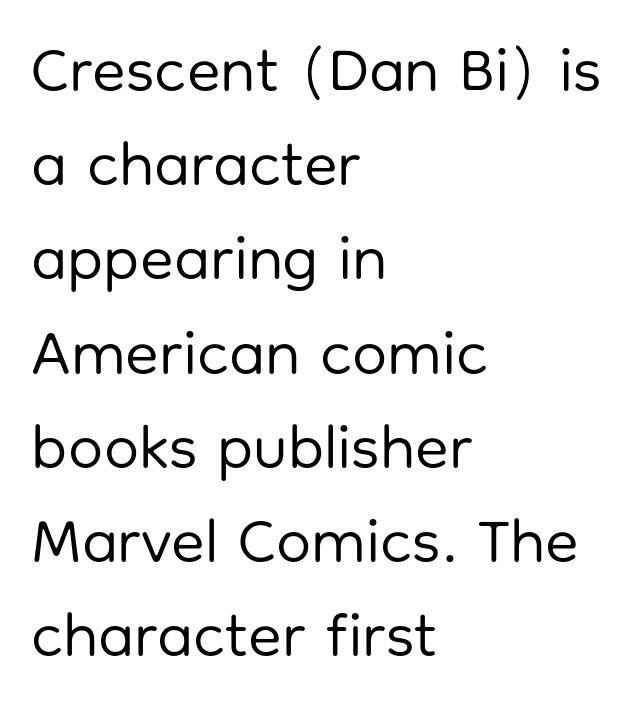
The image shows 62 px regular-weight sans-serif type, upright; set left-aligned, normal line spacing (1.52x), normal letter spacing, not underlined; low stroke contrast and a medium x-height.
